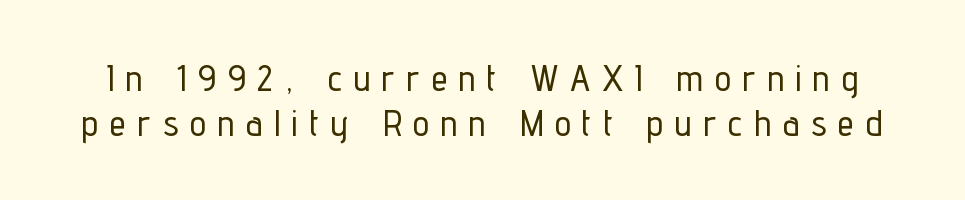
{"serif": "no", "italic": "no", "width": "condensed", "stroke_contrast": "low", "x_height": "medium", "monospaced": "no", "underline": "no", "line_spacing_ratio": 1.21, "letter_spacing": "wide", "letter_spacing_em": 0.32, "glyph_px": 37}
